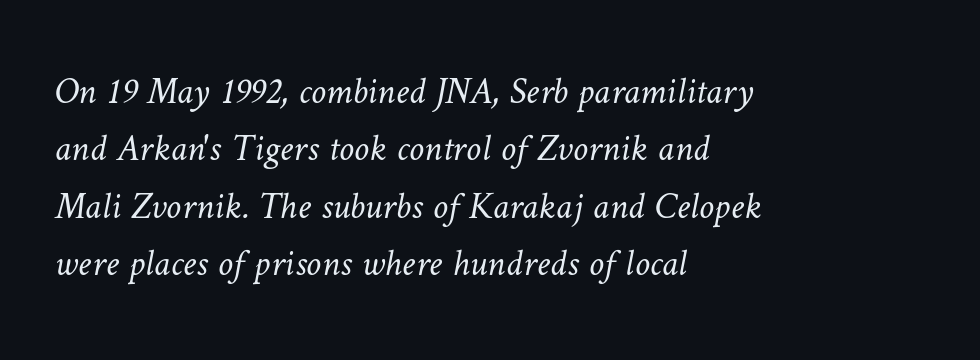
The image shows 38 px light type; set left-aligned, normal line spacing (1.51x), normal letter spacing, not underlined; low stroke contrast and a medium x-height.
